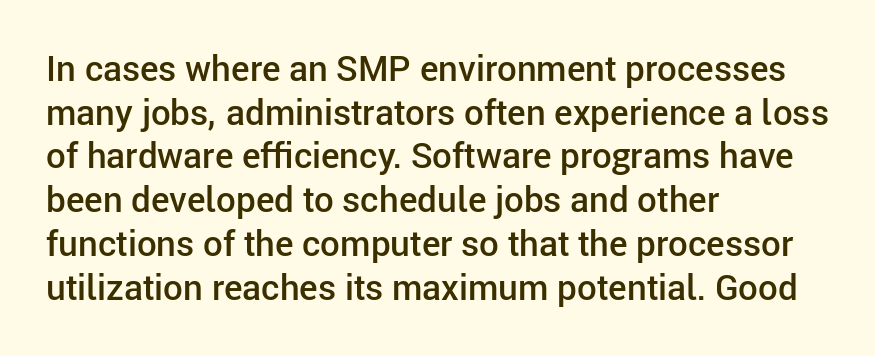
Type style note: lacks serifs. Notice how the passage keeps a crisp vertical edge on the left only. The gap between lines stays unmarked. Every letter is mildly thick-stroked: semibold rather than bold.
